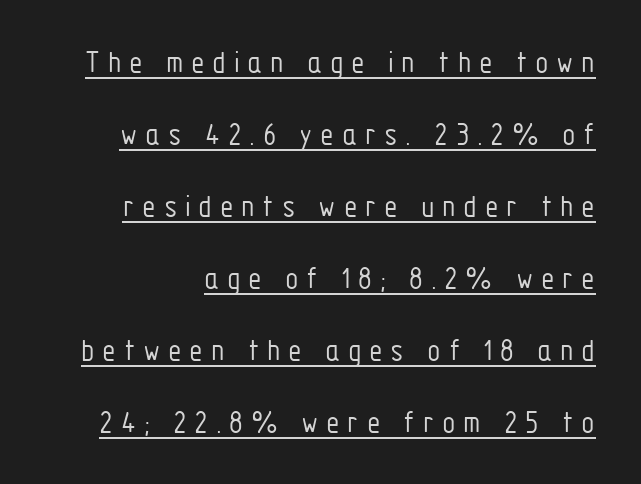
The image shows 31 px light, condensed sans-serif type, upright; set loose line spacing (2.32x), unusually wide letter spacing (+0.25 em), underlined; low stroke contrast and a medium x-height.
